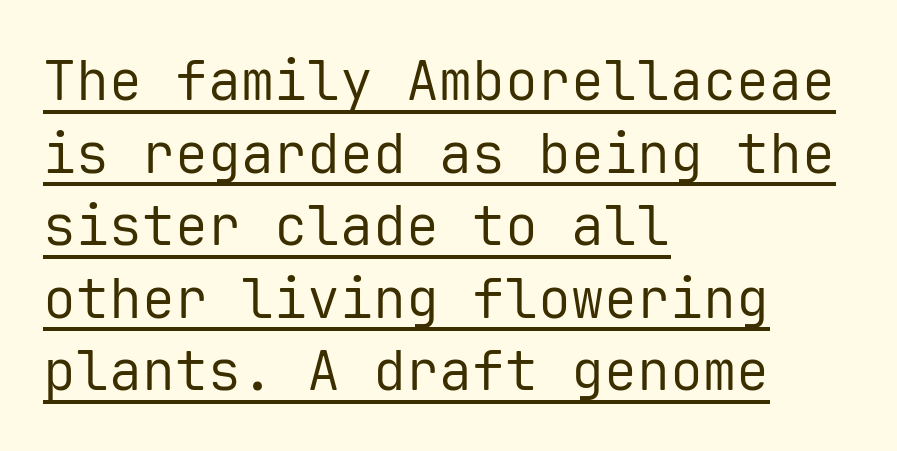
The image shows 55 px regular-weight sans-serif type, upright, monospaced; set left-aligned, normal line spacing (1.32x), normal letter spacing, underlined; low stroke contrast and a medium x-height.
